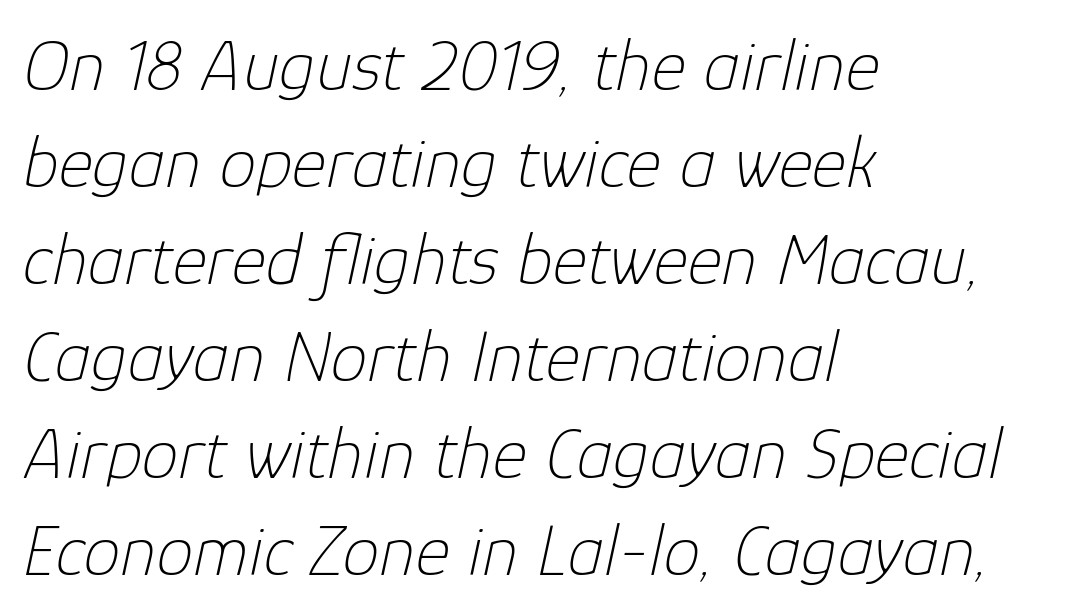
The typeface has the unassuming heft of standard copy or less. Is the block centered? No — it sits flush against the left margin. Rendered with sloped, italic letterforms. The space between consecutive lines is moderate. Each letter keeps its own natural width here, so spacing adapts to shape. Look at the tracking — it's just the regular setting, nothing added.
